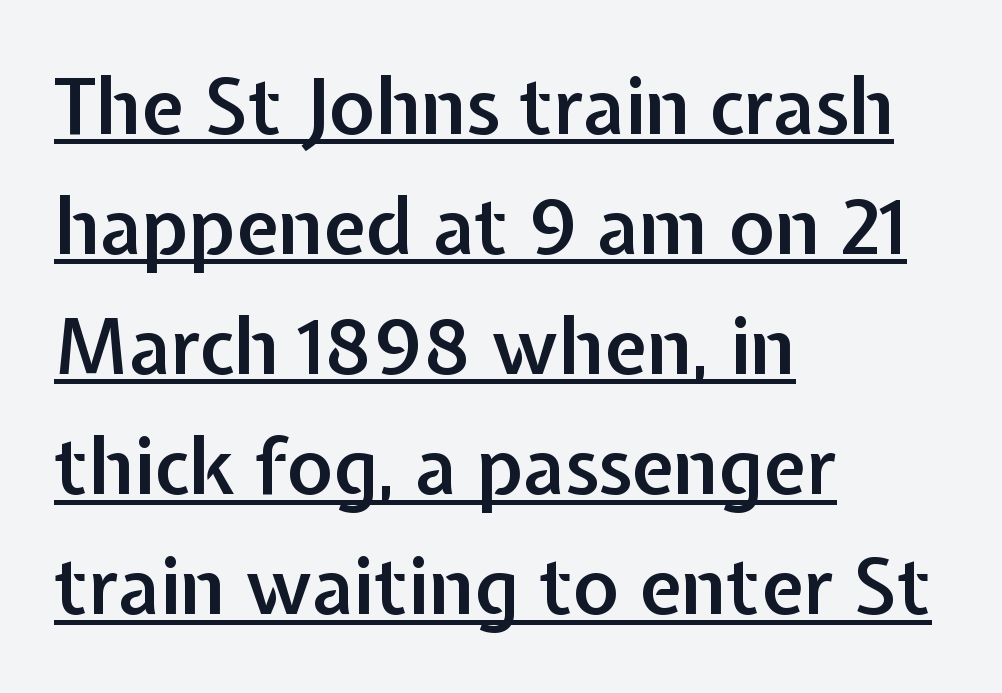
{"serif": "no", "italic": "no", "bold": "semi", "weight": "semibold", "width": "normal", "stroke_contrast": "low", "x_height": "medium", "monospaced": "no", "underline": "yes", "align": "left", "line_spacing": "normal", "line_spacing_ratio": 1.56, "letter_spacing": "normal", "letter_spacing_em": 0.0, "glyph_px": 77}
